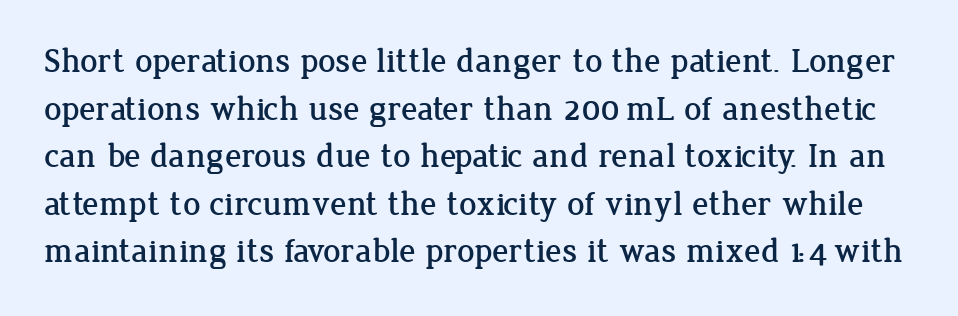
{"serif": "yes", "italic": "no", "width": "normal", "stroke_contrast": "low", "x_height": "medium", "monospaced": "no", "underline": "no", "line_spacing": "normal", "line_spacing_ratio": 1.4, "letter_spacing": "normal", "letter_spacing_em": 0.0, "glyph_px": 34}
